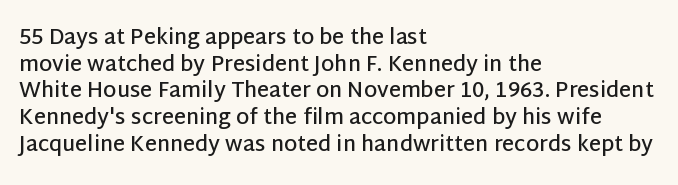
Casual observation: everything's shoved over to the left. Horizontal bands of white between lines are of average thickness. Tracking value appears to be zero — textbook default spacing. The letters stand straight up with perfectly vertical stems. Compared with an ordinary text face, these strokes are moderately heavier — a semibold. Anything drawn beneath the words? Only blank space.
